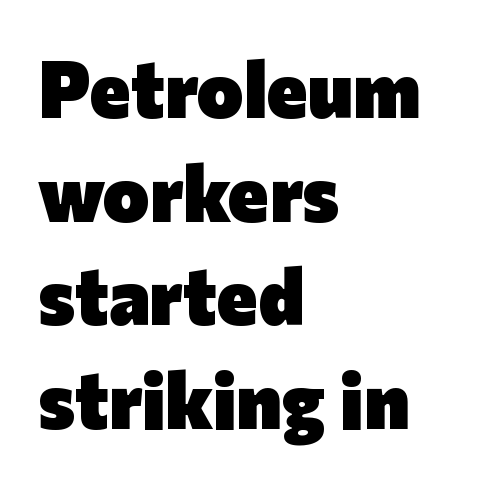
The image shows 78 px heavy sans-serif type, upright; set left-aligned, normal line spacing (1.33x), normal letter spacing, not underlined; low stroke contrast and a medium x-height.
